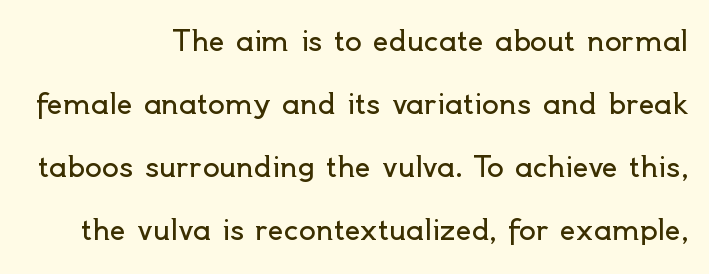
{"serif": "no", "italic": "no", "bold": "no", "weight": "regular", "width": "normal", "x_height": "small", "monospaced": "no", "underline": "no", "align": "right", "line_spacing": "loose", "line_spacing_ratio": 2.25, "letter_spacing": "normal", "letter_spacing_em": 0.0, "glyph_px": 28}
